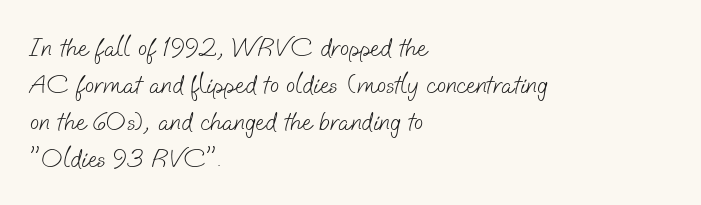
The image shows 27 px text type; set left-aligned, normal line spacing (1.37x), normal letter spacing, not underlined.
